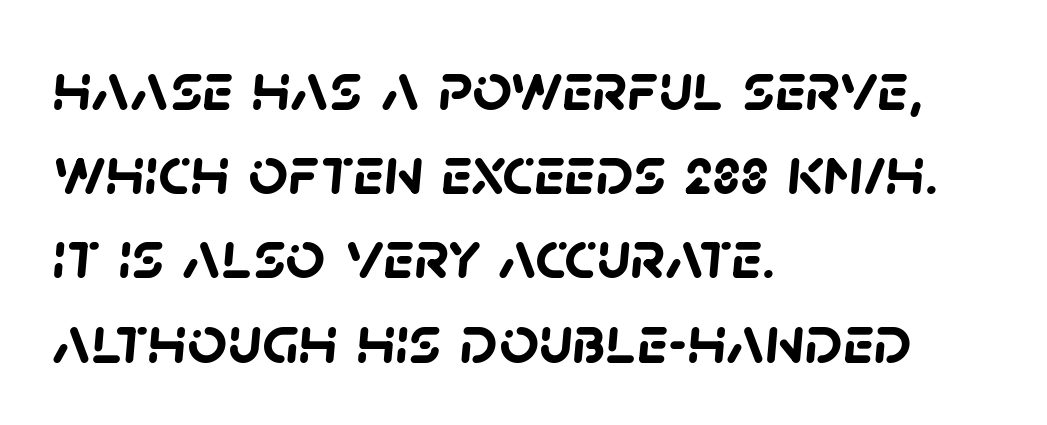
Q: Is the text bold? A: Yes.
Q: Is the typeface a serif or a sans-serif typeface? A: Sans-serif.
Q: Is the text underlined? A: No.
Q: How is the paragraph aligned? A: Left-aligned.
Q: Is the spacing between letters normal or unusually wide? A: Normal.
Q: Width (condensed, normal, or wide)? A: Normal.
Q: Stroke contrast? A: Low.
Q: x-height? A: Large.
Q: Monospaced? A: No.
